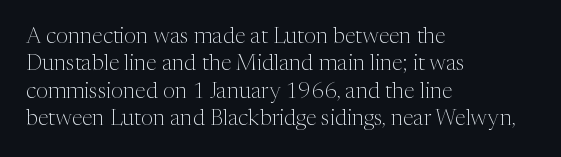
Rendered with straight, roman letterforms. Weight: not bold — regular or lighter. Words appear dense and cohesive because spacing is normal. Horizontal alignment here is leftward, the default for most running prose. A clean baseline with only descenders dipping below it.
